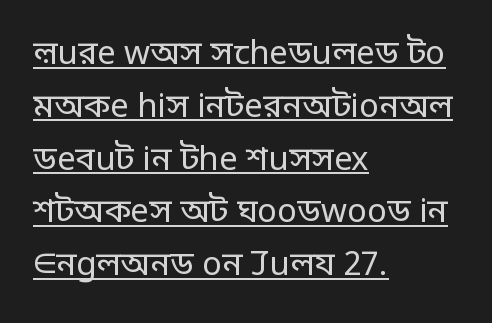
The image shows 33 px regular-weight sans-serif type, upright; set left-aligned, normal line spacing (1.6x), normal letter spacing, underlined; low stroke contrast and a large x-height.
